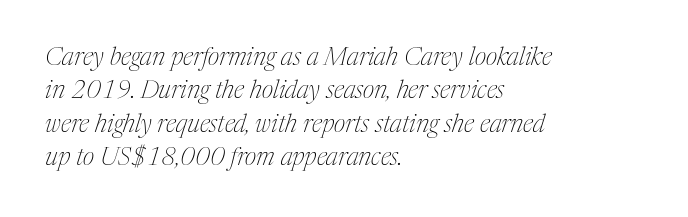
Tall strokes in this sample are angled rather than plumb. Descenders are the only things crossing below the line. Between one letter and the next there's only the usual sliver of space. Heaviness? Minimal to ordinary, like unemphasized prose. Students, observe: this is what conventionally led text looks like. This rendering uses left alignment, leaving the right contour irregular.
